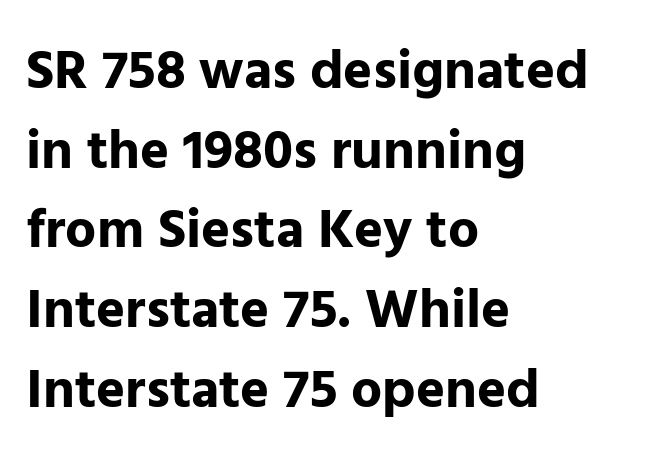
The characters look thick and weighty, a clear bold. Each letter keeps its own natural width here, so spacing adapts to shape. Style check: upright. Left-aligned paragraph, ragged on the right.
